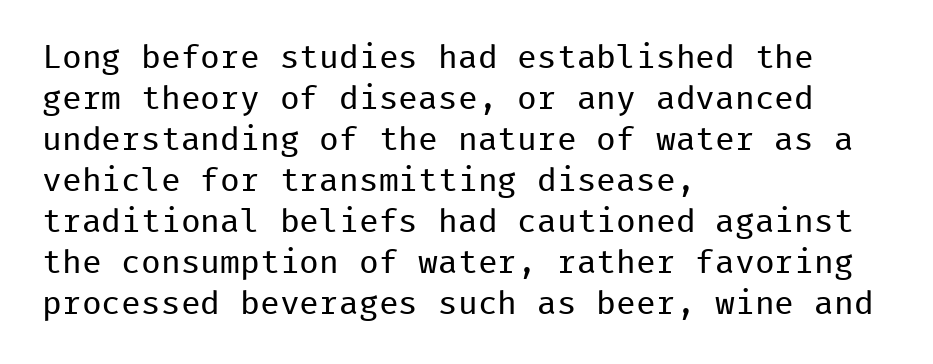
Quick note: underline off. The text was rendered using a sans face with plain stroke endings. Ordinary non-slanted type is in use. Compared with typical body copy, the letter spacing here is the same. The font sits on the lighter half of the weight spectrum, regular included. Alignment: flush left.
